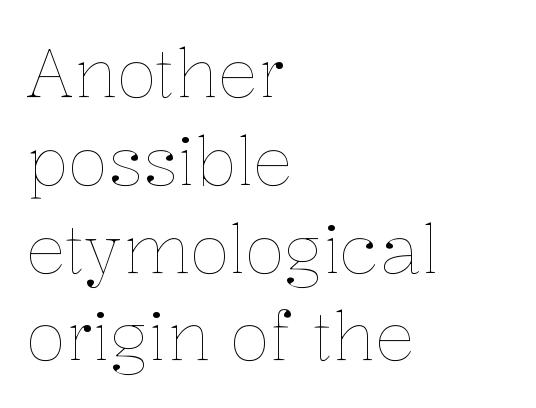
{"italic": "no", "bold": "no", "weight": "thin", "width": "normal", "stroke_contrast": "low", "x_height": "medium", "monospaced": "no", "underline": "no", "align": "left", "line_spacing": "normal", "line_spacing_ratio": 1.31, "letter_spacing": "normal", "letter_spacing_em": 0.0, "glyph_px": 67}
